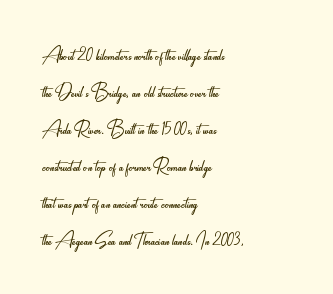
A typesetter would call this leading conventional body-copy spacing. Descender tails drop into unmarked territory. Visually the block forms a straight wall on the left and a jagged coastline on the right.
